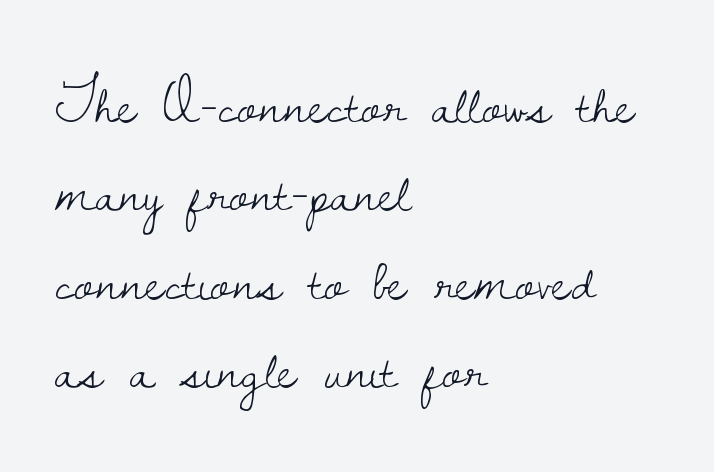
{"serif": "yes", "bold": "no", "weight": "light", "width": "normal", "stroke_contrast": "low", "x_height": "small", "monospaced": "no", "underline": "no", "align": "left", "line_spacing": "normal", "line_spacing_ratio": 1.5, "letter_spacing": "normal", "letter_spacing_em": 0.0, "glyph_px": 59}
